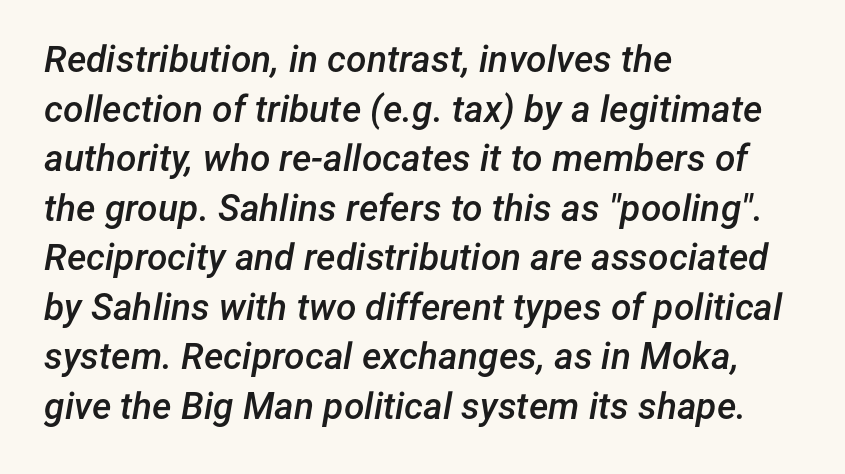
{"italic": "yes", "lean": "right", "slant_degrees": 12, "bold": "semi", "weight": "semibold", "width": "normal", "stroke_contrast": "low", "x_height": "medium", "monospaced": "no", "underline": "no", "align": "left", "line_spacing": "normal", "line_spacing_ratio": 1.34, "letter_spacing": "normal", "letter_spacing_em": 0.0, "glyph_px": 37}
